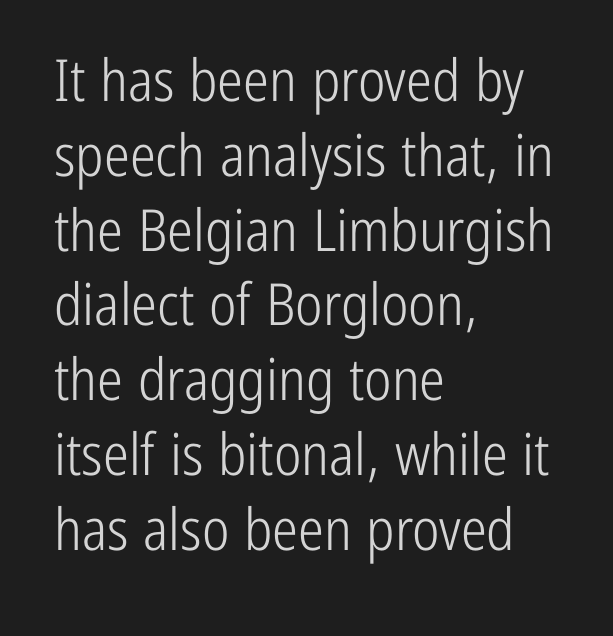
The image shows 58 px light, condensed sans-serif type, upright; set left-aligned, normal line spacing (1.29x), normal letter spacing, not underlined; low stroke contrast and a medium x-height.
